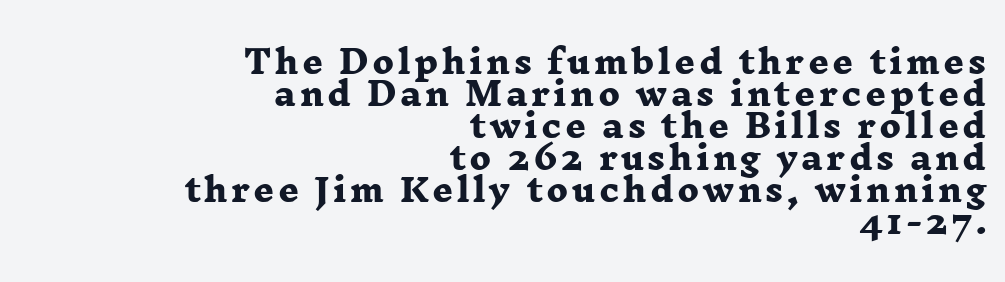
{"serif": "yes", "bold": "yes", "weight": "heavy", "width": "wide", "stroke_contrast": "low", "x_height": "medium", "monospaced": "no", "underline": "no", "align": "right", "line_spacing": "tight", "line_spacing_ratio": 1.0, "glyph_px": 32}
